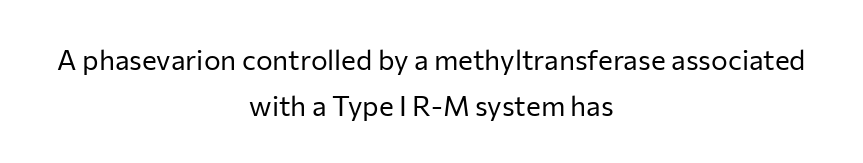
The image shows 28 px regular-weight sans-serif type, upright; set centered, normal line spacing (1.64x), normal letter spacing, not underlined; low stroke contrast and a medium x-height.
